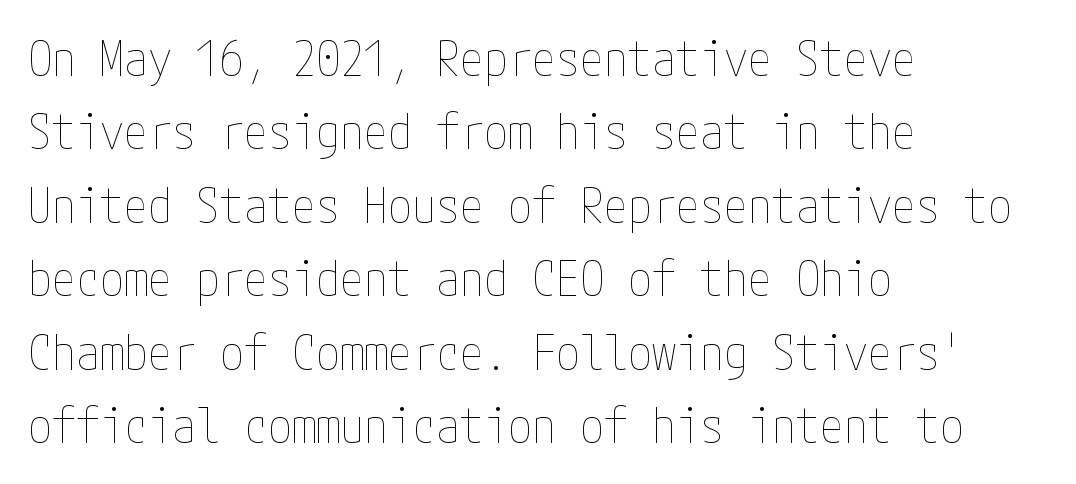
Q: Is the text bold? A: No.
Q: Is the text italic (slanted)? A: No, it is upright.
Q: Is the text underlined? A: No.
Q: How is the paragraph aligned? A: Left-aligned.
Q: Is the spacing between letters normal or unusually wide? A: Normal.
Q: Is the spacing between lines tight, normal or loose? A: Normal.
Q: Width (condensed, normal, or wide)? A: Condensed.
Q: Stroke contrast? A: Low.
Q: x-height? A: Medium.
